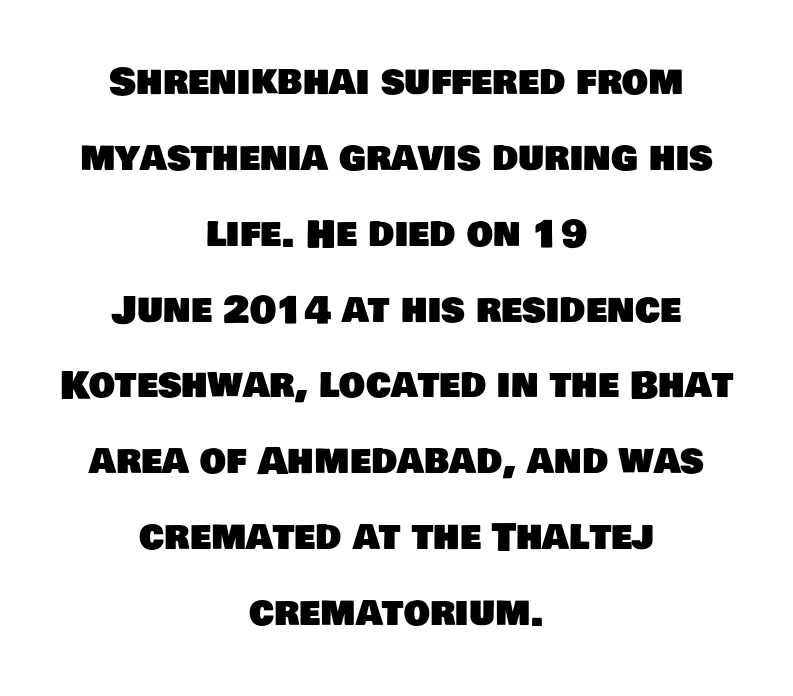
The image shows 37 px sans-serif type; set centered, loose line spacing (2.05x), normal letter spacing, not underlined; low stroke contrast and a large x-height.
